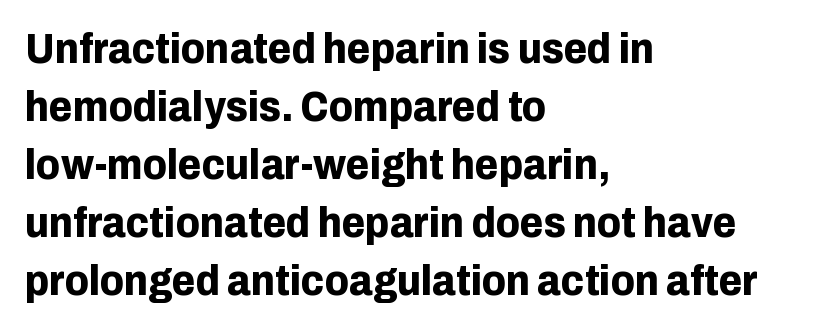
{"serif": "no", "italic": "no", "bold": "yes", "weight": "bold", "width": "normal", "stroke_contrast": "low", "x_height": "medium", "monospaced": "no", "underline": "no", "align": "left", "line_spacing": "normal", "line_spacing_ratio": 1.35, "letter_spacing": "normal", "letter_spacing_em": 0.0, "glyph_px": 43}
